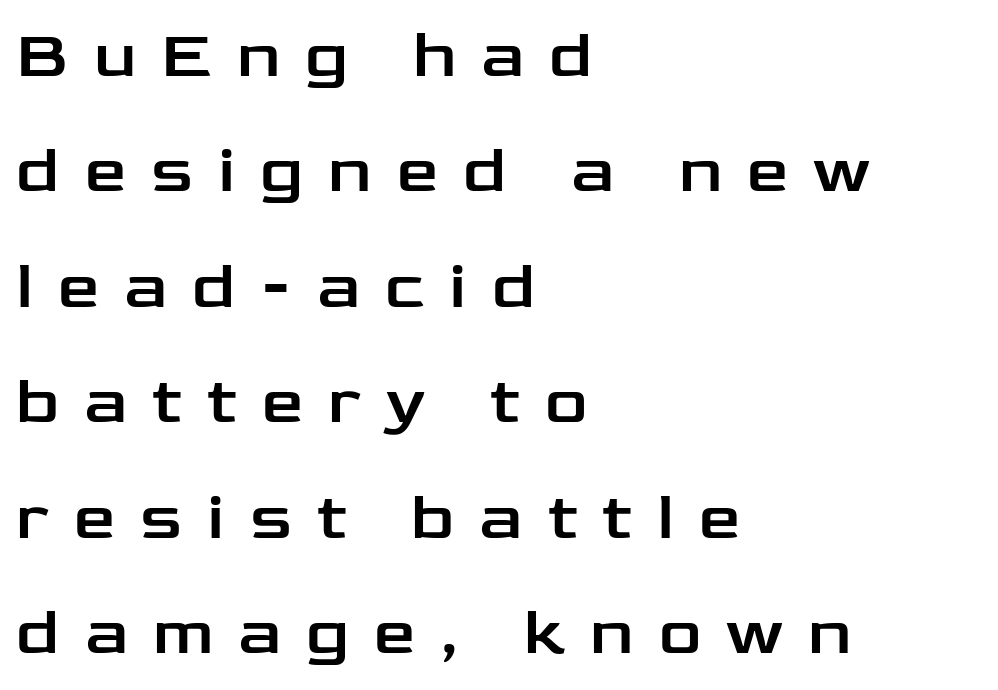
{"serif": "no", "italic": "no", "width": "wide", "stroke_contrast": "low", "x_height": "medium", "monospaced": "no", "underline": "no", "align": "left", "line_spacing_ratio": 1.75, "letter_spacing": "wide", "letter_spacing_em": 0.38, "glyph_px": 66}
